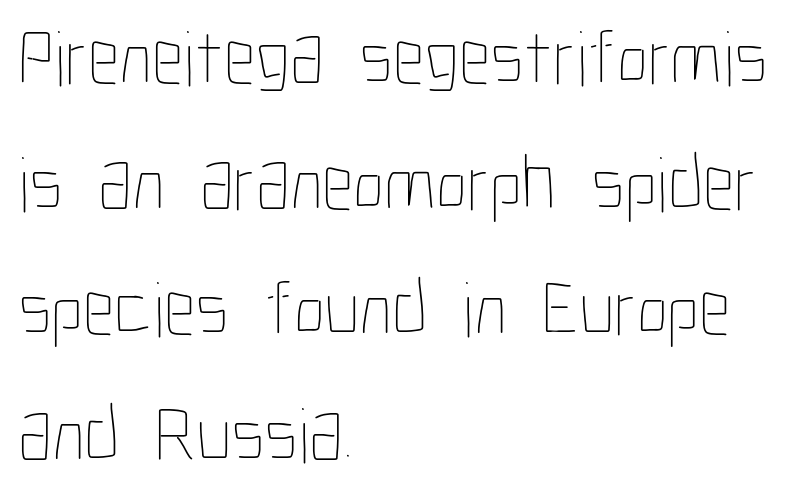
Q: Is the text bold? A: No.
Q: Is the text italic (slanted)? A: No, it is upright.
Q: Is the text underlined? A: No.
Q: How is the paragraph aligned? A: Left-aligned.
Q: Is the spacing between letters normal or unusually wide? A: Normal.
Q: Is the spacing between lines tight, normal or loose? A: Normal.
Q: Width (condensed, normal, or wide)? A: Condensed.
Q: Stroke contrast? A: Low.
Q: x-height? A: Medium.
Q: Monospaced? A: No.
